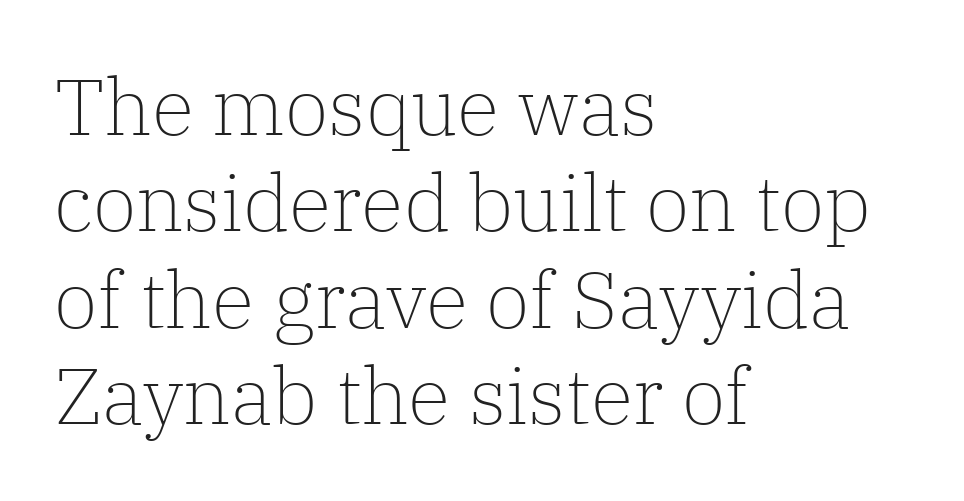
Compared with a typical body face, this is equally light or lighter still. The foot of each line stays bare and open. These lines are set flush left with a ragged right edge. The rendering uses natural spacing where letterforms have individual widths. This sample uses an upright cut, with every glyph sitting square on the baseline.
